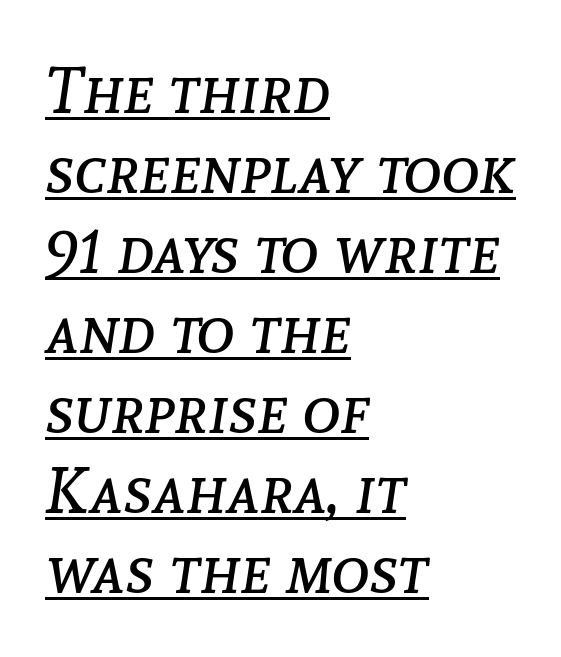
This is not heavy type; no bold has been used. Underlining? Definitely there. Short and long lines alike share a common starting point at left. No extra tracking has been applied to these lines. The glyphs look as if they've been sheared to an angle.
